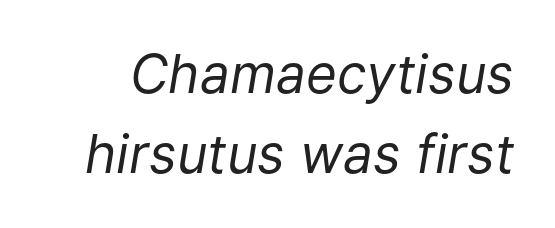
{"italic": "yes", "lean": "right", "slant_degrees": 9, "bold": "no", "weight": "regular", "width": "normal", "stroke_contrast": "low", "x_height": "medium", "monospaced": "no", "underline": "no", "line_spacing": "normal", "line_spacing_ratio": 1.51, "letter_spacing": "normal", "letter_spacing_em": 0.0, "glyph_px": 53}
